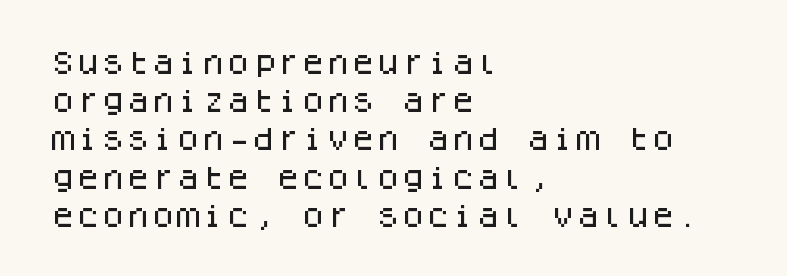
Q: Is the text italic (slanted)? A: No, it is upright.
Q: Is the text underlined? A: No.
Q: How is the paragraph aligned? A: Left-aligned.
Q: Is the spacing between letters normal or unusually wide? A: Normal.
Q: Is the spacing between lines tight, normal or loose? A: Normal.
